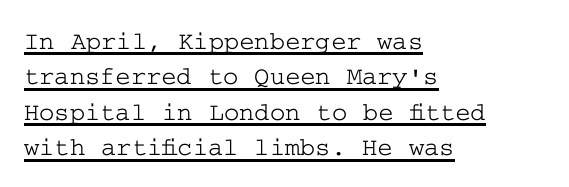
The image shows 26 px text type, upright; set left-aligned, normal line spacing (1.36x), normal letter spacing, underlined.
